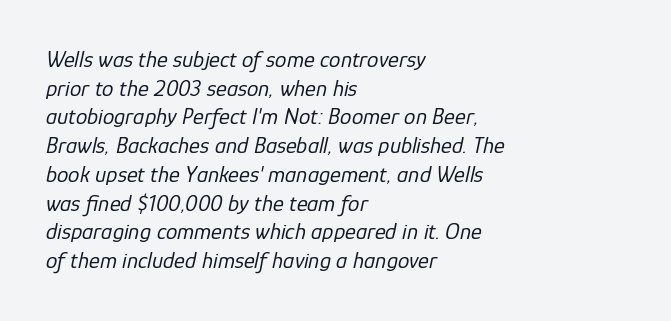
{"italic": "yes", "lean": "right", "slant_degrees": 12, "bold": "no", "underline": "no", "align": "left", "line_spacing": "normal", "line_spacing_ratio": 1.25, "letter_spacing": "normal", "letter_spacing_em": 0.0, "glyph_px": 23}
